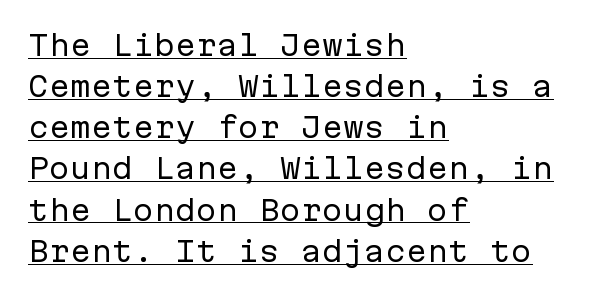
{"serif": "no", "italic": "no", "bold": "no", "weight": "regular", "width": "normal", "stroke_contrast": "low", "x_height": "medium", "monospaced": "yes", "underline": "yes", "align": "left", "line_spacing": "normal", "line_spacing_ratio": 1.47, "letter_spacing": "normal", "letter_spacing_em": 0.0, "glyph_px": 28}
